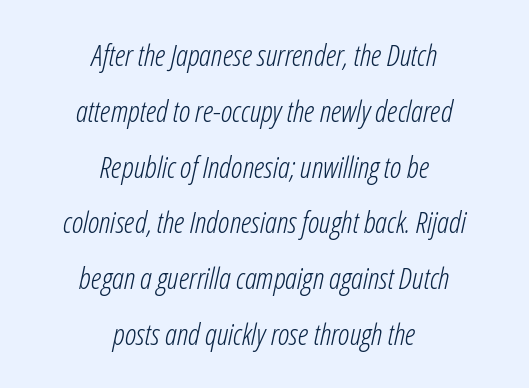
Q: Is the text bold? A: No.
Q: Is the text italic (slanted)? A: Yes, it leans right by about 12 degrees.
Q: Is the text underlined? A: No.
Q: How is the paragraph aligned? A: Centered.
Q: Is the spacing between letters normal or unusually wide? A: Normal.
Q: Width (condensed, normal, or wide)? A: Condensed.
Q: Stroke contrast? A: Low.
Q: x-height? A: Medium.
Q: Monospaced? A: No.
